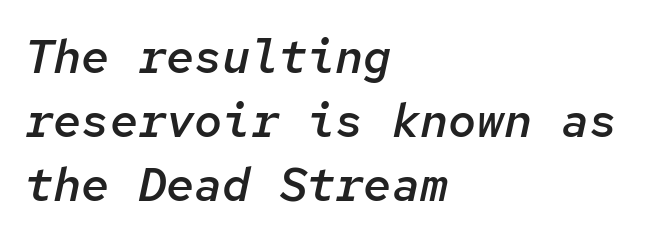
Quick note: underline off. Leftover space on each line is placed entirely after the last word. You could count columns in this text — the font is strictly monospaced. Look at the tracking — it's just the regular setting, nothing added.
